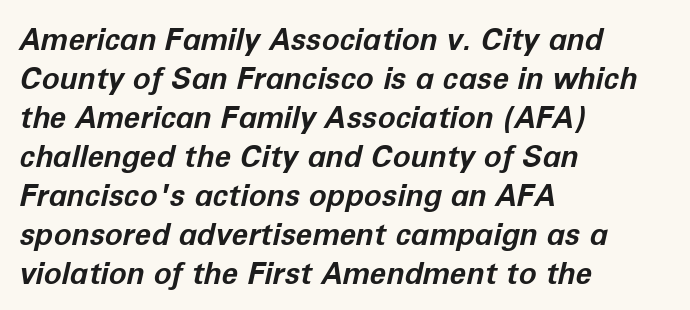
Q: Is the text bold? A: Yes.
Q: Is the text italic (slanted)? A: Yes, it leans right by about 12 degrees.
Q: Is the text underlined? A: No.
Q: How is the paragraph aligned? A: Left-aligned.
Q: Is the spacing between letters normal or unusually wide? A: Normal.
Q: Is the spacing between lines tight, normal or loose? A: Normal.
Q: Width (condensed, normal, or wide)? A: Normal.
Q: Stroke contrast? A: Low.
Q: x-height? A: Medium.
Q: Monospaced? A: No.
